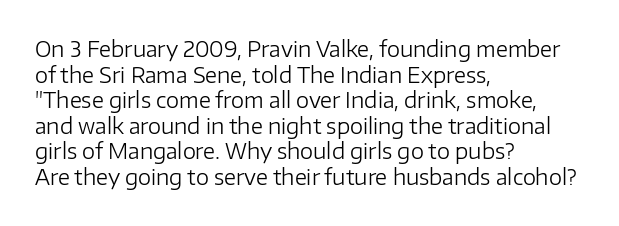
Q: Is the text bold? A: No.
Q: Is the text italic (slanted)? A: No, it is upright.
Q: Is the text underlined? A: No.
Q: How is the paragraph aligned? A: Left-aligned.
Q: Is the spacing between letters normal or unusually wide? A: Normal.
